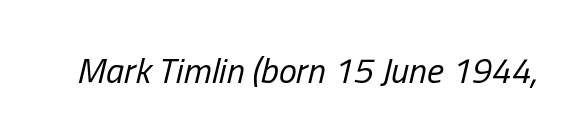
The image shows 36 px regular-weight, condensed type, italic (leaning right); set normal letter spacing, not underlined; low stroke contrast and a medium x-height.
